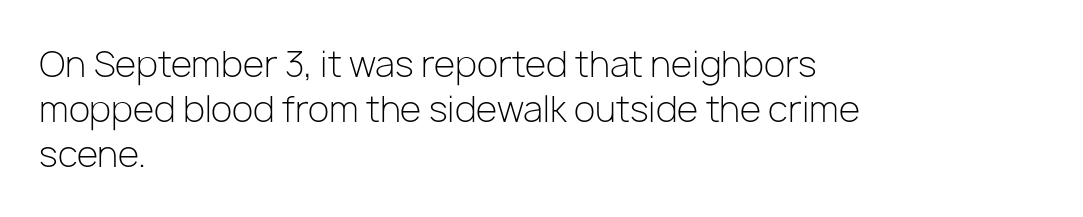
The image shows 35 px light sans-serif type, upright; set left-aligned, normal line spacing (1.28x), normal letter spacing, not underlined; low stroke contrast and a medium x-height.
